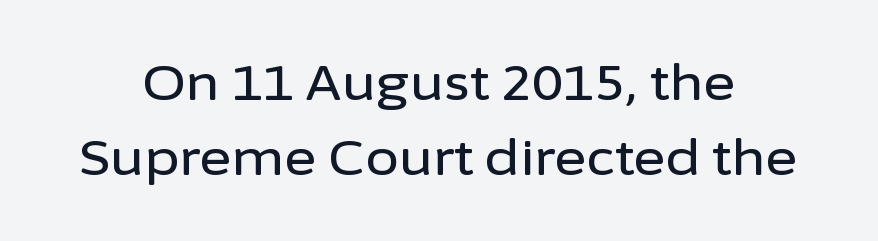
Each letter keeps its own natural width here, so spacing adapts to shape. Typeset on center — no edge is straight. This rendering features lettering with no underline. The designer left line spacing at the default.
